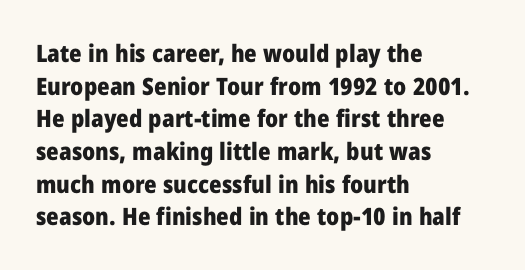
The rendering uses a moderate line-height, typical for paragraphs. The typography opts for an upright posture over an oblique one. Each word holds together tightly as a unit, with standard inter-letter gaps. Left-aligned paragraph, ragged on the right. The sample has been set heavy, in full bold. The string is rendered with underlining switched off.
